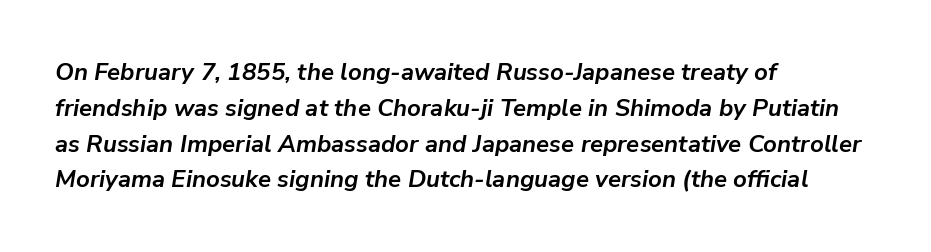
Lines of text with bare space underneath. Reading down the column, the eye jumps a familiar distance to each next line. Words appear dense and cohesive because spacing is normal. Typeset ragged right — the left edge is the straight one. Is the type slanted? Yes — the strokes lean at a clear angle.
